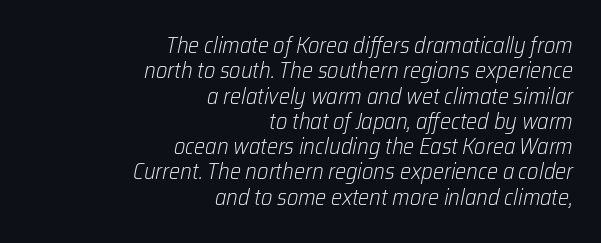
Q: Is the text bold? A: No.
Q: Is the text italic (slanted)? A: Yes, it leans right by about 12 degrees.
Q: Is the text underlined? A: No.
Q: How is the paragraph aligned? A: Right-aligned.
Q: Is the spacing between letters normal or unusually wide? A: Normal.
Q: Is the spacing between lines tight, normal or loose? A: Tight.
